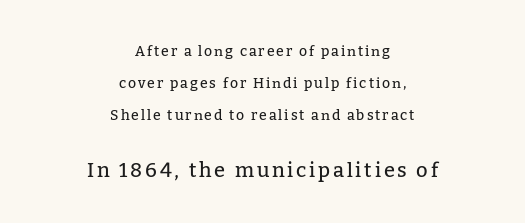
Q: Is the text italic (slanted)? A: No, it is upright.
Q: Is the text underlined? A: No.
Q: How is the paragraph aligned? A: Centered.
Q: Is the spacing between lines tight, normal or loose? A: Loose.
Q: Which block of text is set in a larger size, the first (top) or the second (bottom)? A: The second (bottom) one.
